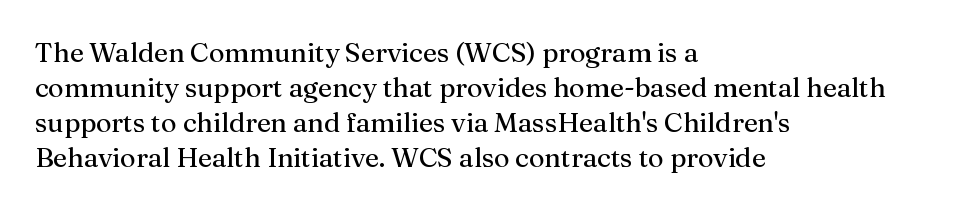
Style check: upright. Plain, unruled lines of type. The paragraph has a hard left edge and a soft right edge. This rendering leaves character spacing at its baseline value. A typesetter would call this leading conventional body-copy spacing. These glyphs show unthickened strokes, regular width or finer.
